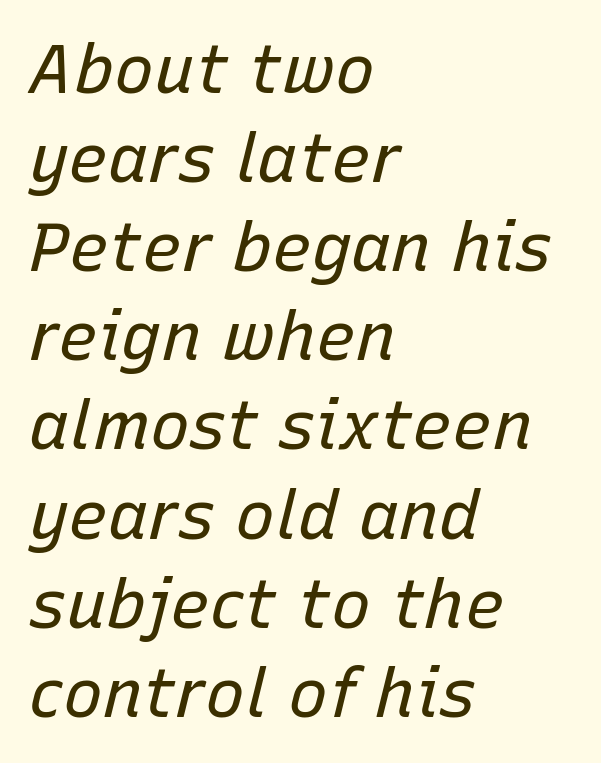
{"italic": "yes", "lean": "right", "slant_degrees": 15, "bold": "no", "weight": "regular", "width": "normal", "stroke_contrast": "low", "x_height": "medium", "monospaced": "no", "underline": "no", "align": "left", "line_spacing": "normal", "line_spacing_ratio": 1.33, "letter_spacing": "normal", "letter_spacing_em": 0.0, "glyph_px": 67}
